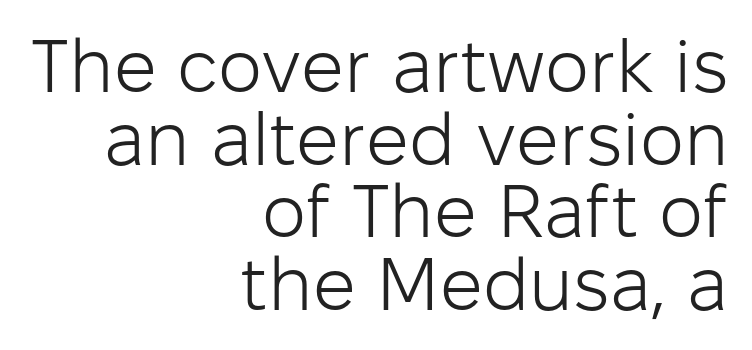
Q: Is the text bold? A: No.
Q: Is the text italic (slanted)? A: No, it is upright.
Q: Is the typeface a serif or a sans-serif typeface? A: Sans-serif.
Q: Is the text underlined? A: No.
Q: How is the paragraph aligned? A: Right-aligned.
Q: Is the spacing between letters normal or unusually wide? A: Normal.
Q: Is the spacing between lines tight, normal or loose? A: Tight.
Q: Width (condensed, normal, or wide)? A: Normal.
Q: Stroke contrast? A: Low.
Q: x-height? A: Medium.
Q: Monospaced? A: No.
